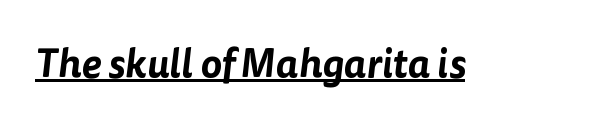
Q: Is the typeface a serif or a sans-serif typeface? A: Sans-serif.
Q: Is the text underlined? A: Yes.
Q: Is the spacing between letters normal or unusually wide? A: Normal.
Q: Width (condensed, normal, or wide)? A: Normal.
Q: Stroke contrast? A: Low.
Q: x-height? A: Medium.
Q: Monospaced? A: No.
